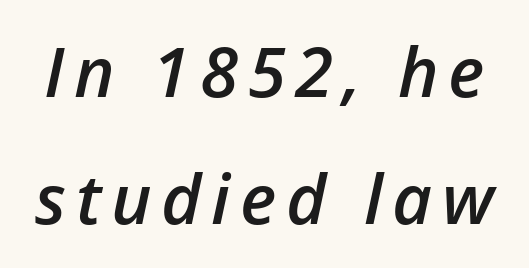
Each letter keeps its own natural width here, so spacing adapts to shape. Descenders are the only things crossing below the line. Typographic density is moderately raised because the face is semibold. The lettering tilts uniformly, giving the passage an italic look.
